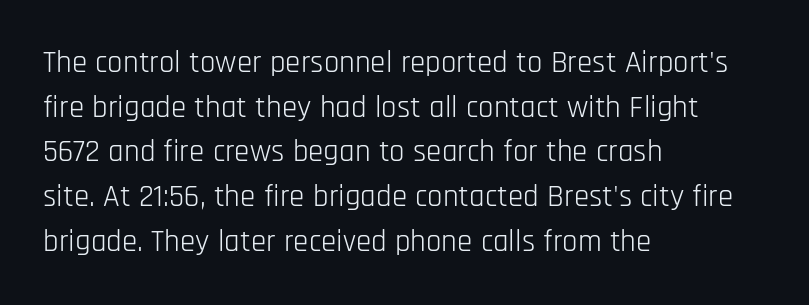
Q: Is the text bold? A: No.
Q: Is the text italic (slanted)? A: No, it is upright.
Q: Is the typeface a serif or a sans-serif typeface? A: Sans-serif.
Q: Is the text underlined? A: No.
Q: How is the paragraph aligned? A: Left-aligned.
Q: Is the spacing between letters normal or unusually wide? A: Normal.
Q: Is the spacing between lines tight, normal or loose? A: Normal.
Q: Width (condensed, normal, or wide)? A: Condensed.
Q: Stroke contrast? A: Low.
Q: x-height? A: Large.
Q: Monospaced? A: No.
